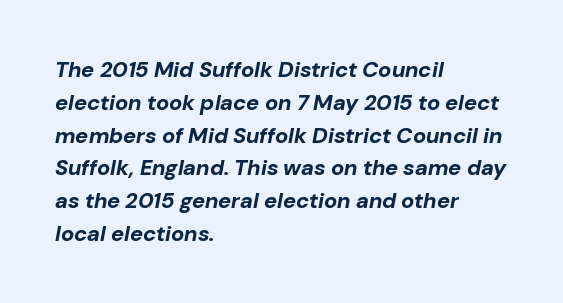
Q: Is the text bold? A: Yes.
Q: Is the text italic (slanted)? A: Yes, it leans right by about 10 degrees.
Q: Is the text underlined? A: No.
Q: How is the paragraph aligned? A: Left-aligned.
Q: Is the spacing between letters normal or unusually wide? A: Normal.
Q: Is the spacing between lines tight, normal or loose? A: Normal.
